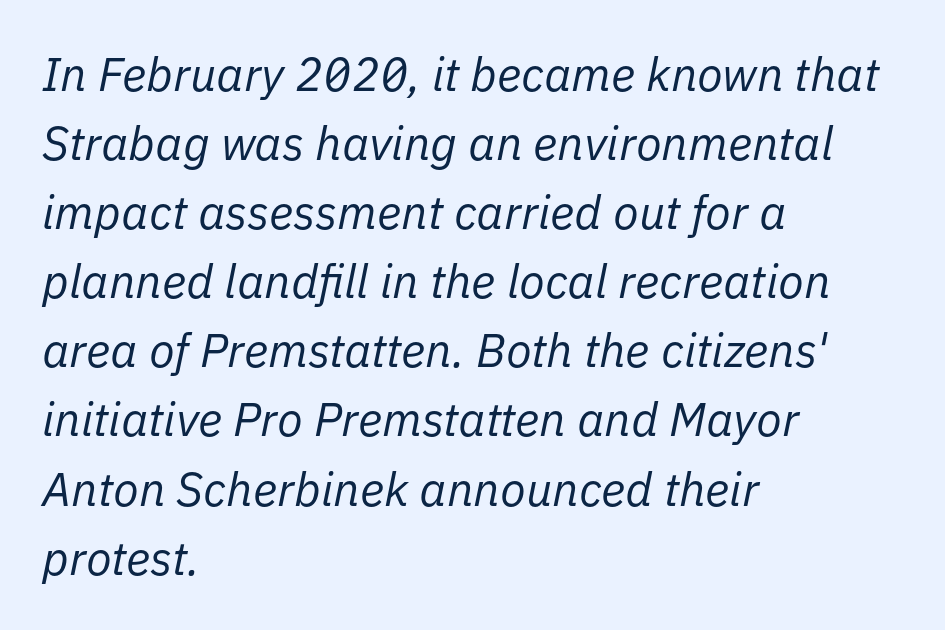
{"italic": "yes", "lean": "right", "slant_degrees": 11, "bold": "no", "weight": "regular", "width": "normal", "stroke_contrast": "low", "x_height": "medium", "monospaced": "no", "underline": "no", "align": "left", "line_spacing": "normal", "line_spacing_ratio": 1.47, "letter_spacing": "normal", "letter_spacing_em": 0.0, "glyph_px": 47}
